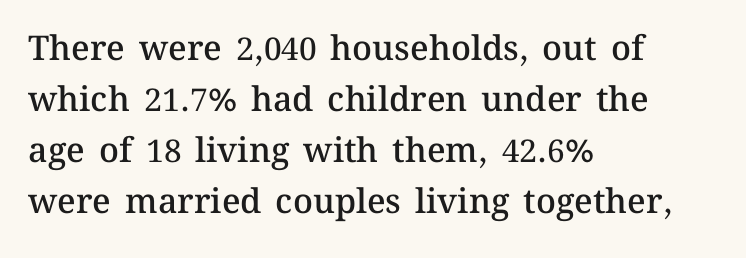
{"italic": "no", "bold": "semi", "weight": "semibold", "width": "normal", "stroke_contrast": "medium", "x_height": "medium", "monospaced": "no", "underline": "no", "align": "left", "line_spacing": "normal", "line_spacing_ratio": 1.5, "letter_spacing": "normal", "letter_spacing_em": 0.0, "glyph_px": 34}
